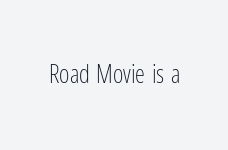
Q: Is the text bold? A: No.
Q: Is the text italic (slanted)? A: No, it is upright.
Q: Is the text underlined? A: No.
Q: Is the spacing between letters normal or unusually wide? A: Normal.
